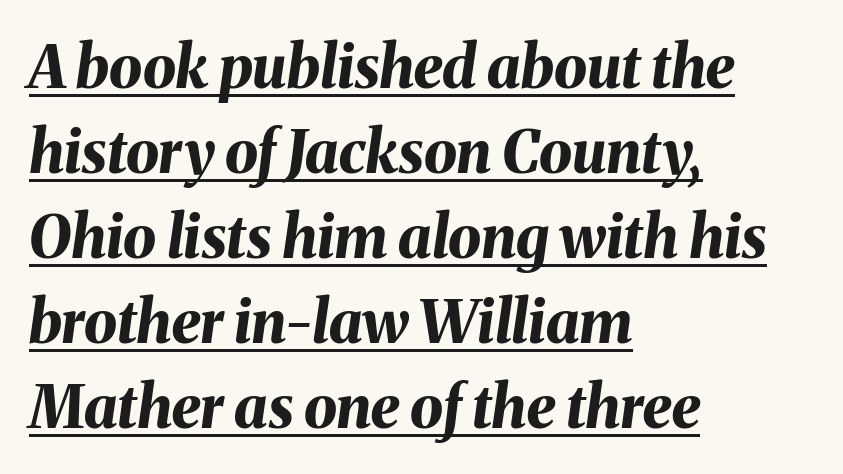
{"italic": "yes", "lean": "right", "slant_degrees": 8, "bold": "yes", "weight": "bold", "width": "normal", "stroke_contrast": "medium", "x_height": "medium", "monospaced": "no", "underline": "yes", "align": "left", "line_spacing": "normal", "line_spacing_ratio": 1.44, "letter_spacing": "normal", "letter_spacing_em": 0.0, "glyph_px": 59}
